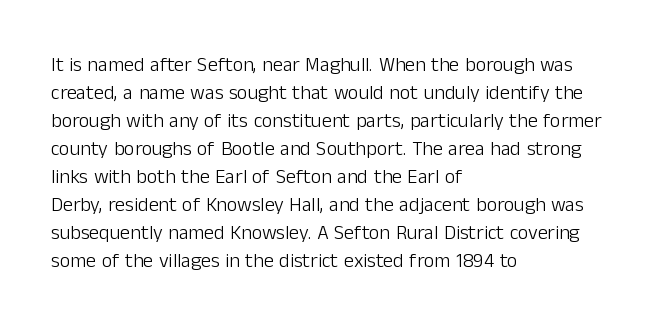
A roman cut, with each character standing at attention. Compared with a centered layout, this one pins lines to the left instead. Evenly set lines give the paragraph a standard silhouette. Heft: none added — not bold. The baseline area is clear.
